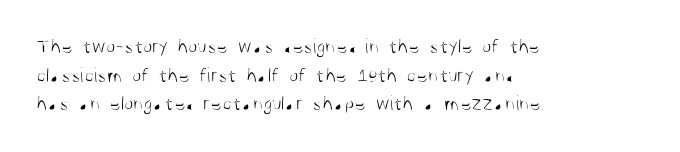
The image shows 21 px text type, upright; set left-aligned, normal line spacing (1.36x), normal letter spacing, not underlined.
